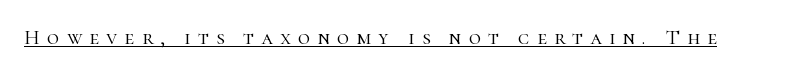
The image shows 21 px text type, upright; set unusually wide letter spacing (+0.35 em), underlined.
